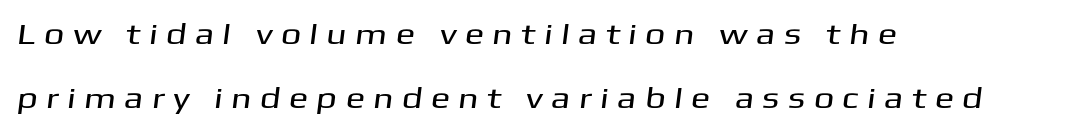
The image shows 29 px wide sans-serif type; set left-aligned, loose line spacing (2.21x), unusually wide letter spacing (+0.28 em), not underlined; medium stroke contrast and a medium x-height.
